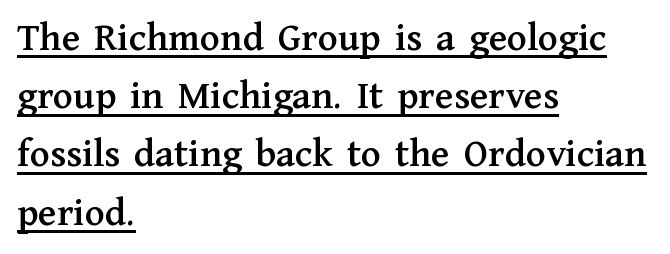
The image shows 41 px serif type, upright; set left-aligned, normal line spacing (1.42x), normal letter spacing, underlined; medium stroke contrast and a medium x-height.
